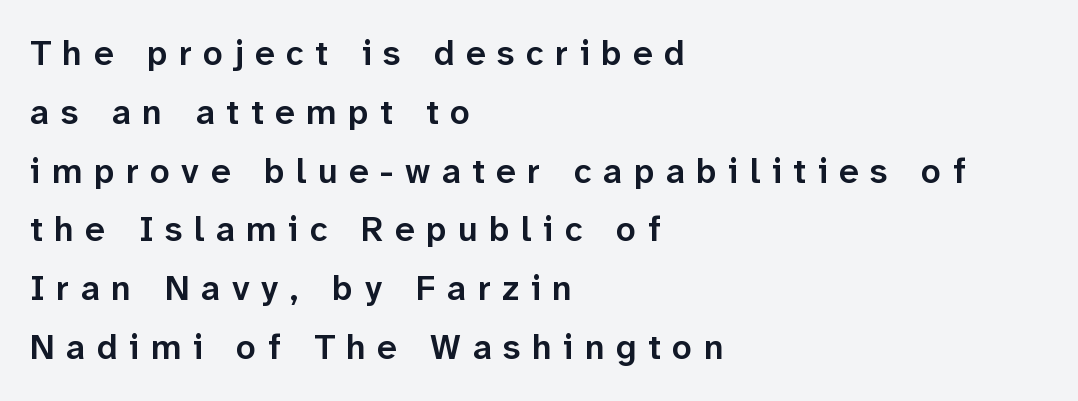
The image shows 35 px semibold sans-serif type, upright; set left-aligned, normal line spacing (1.68x), unusually wide letter spacing (+0.33 em), not underlined; low stroke contrast and a medium x-height.
